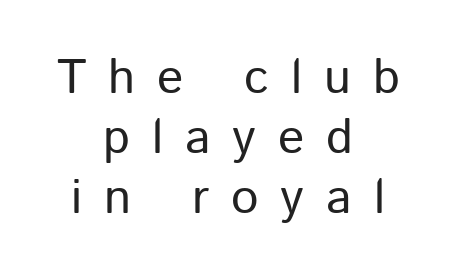
Q: Is the text italic (slanted)? A: No, it is upright.
Q: Is the typeface a serif or a sans-serif typeface? A: Sans-serif.
Q: Is the text underlined? A: No.
Q: How is the paragraph aligned? A: Centered.
Q: Is the spacing between letters normal or unusually wide? A: Unusually wide.
Q: Width (condensed, normal, or wide)? A: Normal.
Q: Stroke contrast? A: Low.
Q: x-height? A: Medium.
Q: Monospaced? A: No.
